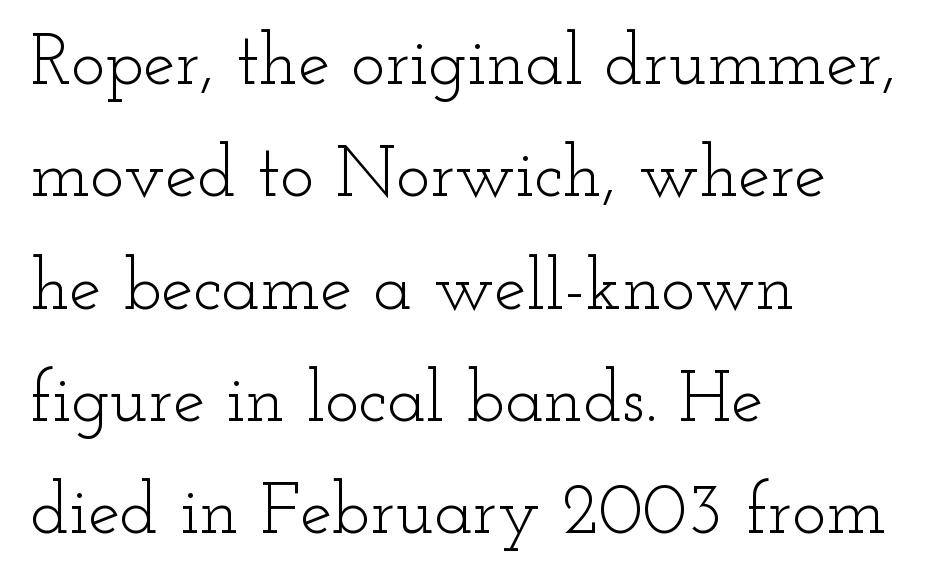
The gaps between neighbouring characters are ordinary and unremarkable. The lines in this sample share a left origin and differ only in where they stop. How would I describe the line gaps? Plain and ordinary. Nope, not italic — everything's standing straight.
